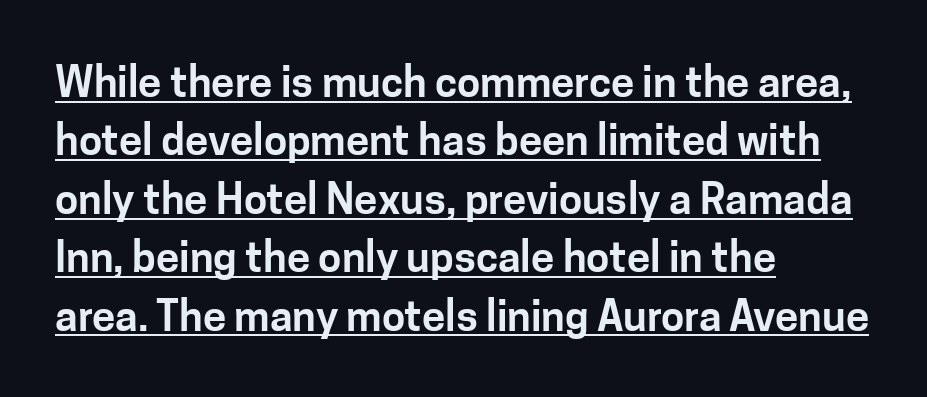
You could not count columns in this text — the font is proportionally spaced. The letters stand straight up with perfectly vertical stems. Each line of the rendering has a horizontal stroke beneath the glyphs. The leading is moderate, giving the passage an even texture. Line beginnings align vertically; line endings do not. This sample uses a sans-serif face.
